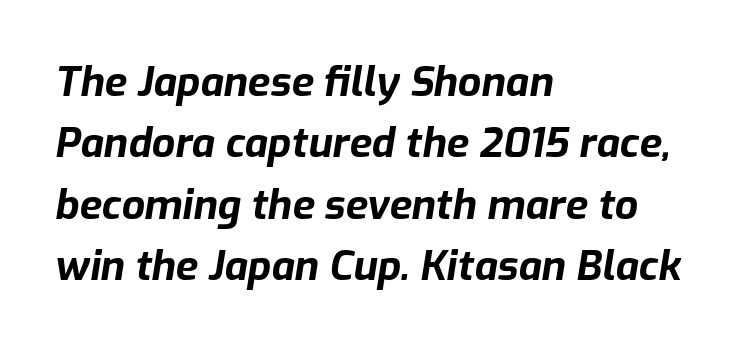
The paragraph has a hard left edge and a soft right edge. The block of text has a typical density, with ordinary space between rows. Each row of text sits above clean, open space. As a designer I'd log this as weight 700, bold.
